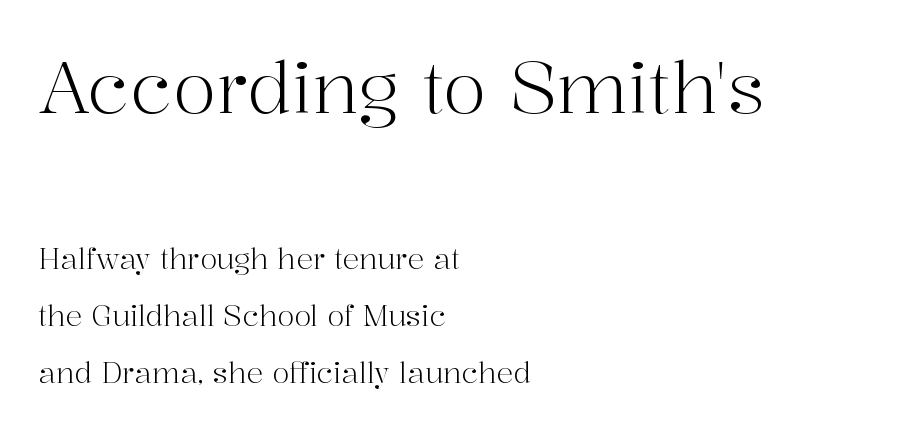
{"serif": "yes", "italic": "no", "bold": "no", "weight": "light", "width": "normal", "stroke_contrast": "high", "x_height": "medium", "monospaced": "no", "underline": "no", "align": "left", "line_spacing": "loose", "line_spacing_ratio": 2.03, "letter_spacing": "normal", "letter_spacing_em": 0.0, "larger_block": "first", "size_ratio": 2.54, "glyph_px": 71}
